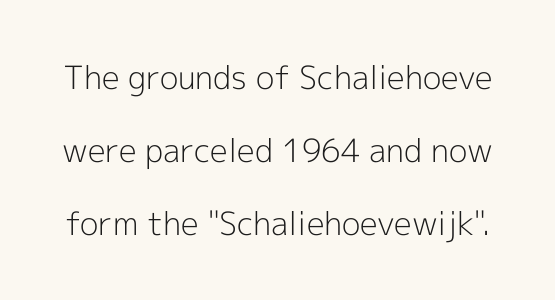
{"serif": "no", "italic": "no", "bold": "no", "weight": "light", "width": "normal", "x_height": "medium", "monospaced": "no", "underline": "no", "line_spacing": "loose", "line_spacing_ratio": 2.28, "letter_spacing": "normal", "letter_spacing_em": 0.0, "glyph_px": 32}
